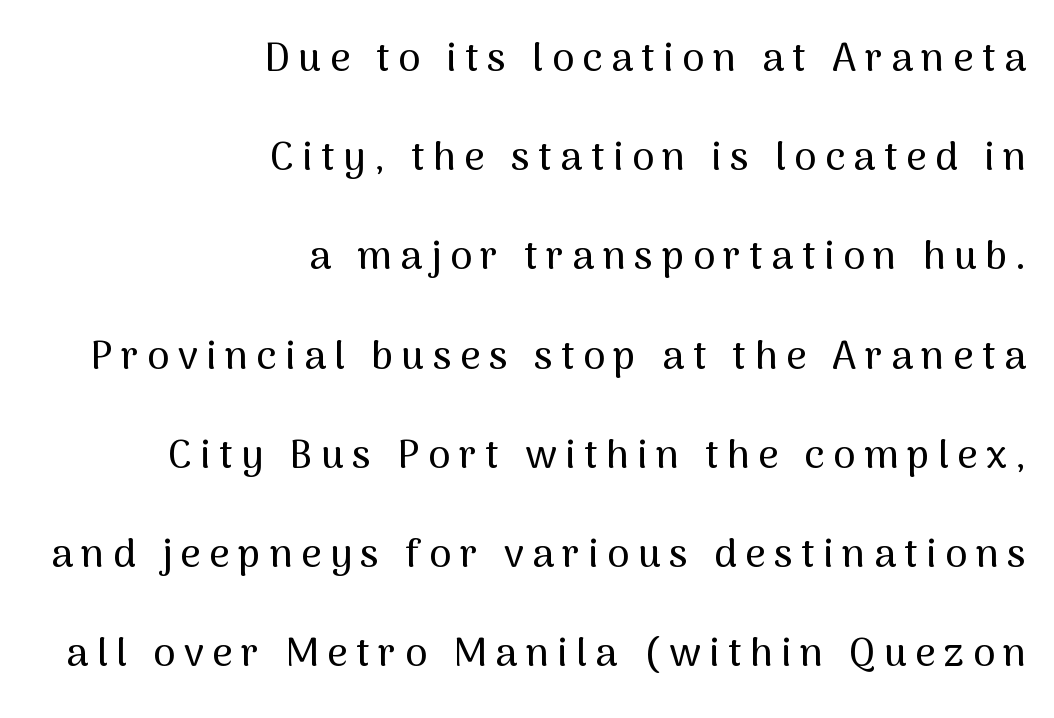
{"serif": "no", "italic": "no", "width": "normal", "stroke_contrast": "medium", "x_height": "medium", "monospaced": "no", "underline": "no", "align": "right", "line_spacing": "loose", "line_spacing_ratio": 2.48, "letter_spacing": "wide", "letter_spacing_em": 0.21, "glyph_px": 40}
